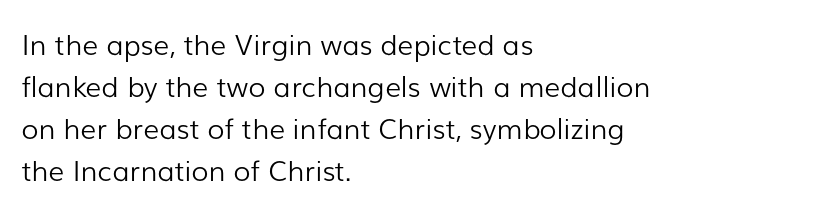
Q: Is the text bold? A: No.
Q: Is the text italic (slanted)? A: No, it is upright.
Q: Is the typeface a serif or a sans-serif typeface? A: Sans-serif.
Q: Is the text underlined? A: No.
Q: How is the paragraph aligned? A: Left-aligned.
Q: Is the spacing between letters normal or unusually wide? A: Normal.
Q: Is the spacing between lines tight, normal or loose? A: Normal.
Q: Width (condensed, normal, or wide)? A: Normal.
Q: Stroke contrast? A: Low.
Q: x-height? A: Medium.
Q: Monospaced? A: No.
